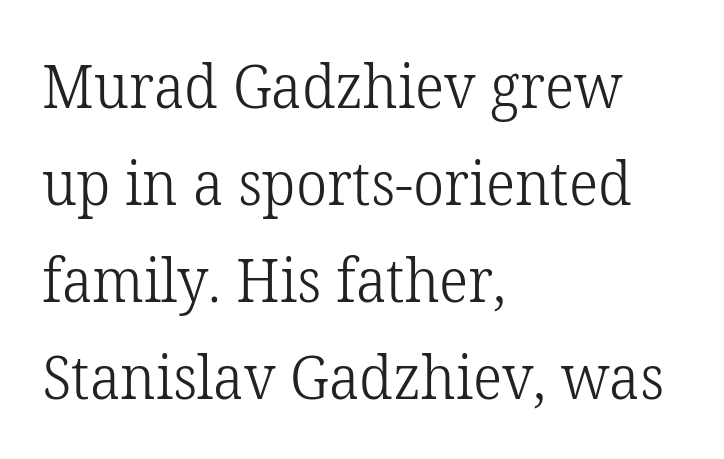
Q: Is the text bold? A: No.
Q: Is the text italic (slanted)? A: No, it is upright.
Q: Is the typeface a serif or a sans-serif typeface? A: Serif.
Q: Is the text underlined? A: No.
Q: How is the paragraph aligned? A: Left-aligned.
Q: Is the spacing between letters normal or unusually wide? A: Normal.
Q: Is the spacing between lines tight, normal or loose? A: Normal.
Q: Width (condensed, normal, or wide)? A: Normal.
Q: Stroke contrast? A: Low.
Q: x-height? A: Medium.
Q: Monospaced? A: No.
